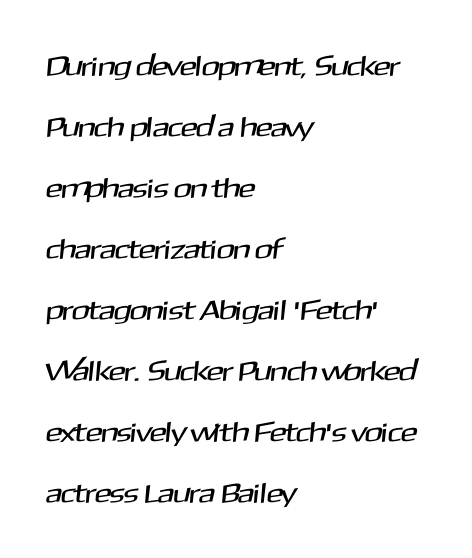
{"serif": "no", "width": "normal", "stroke_contrast": "medium", "x_height": "medium", "monospaced": "no", "underline": "no", "align": "left", "line_spacing": "loose", "line_spacing_ratio": 2.18, "letter_spacing": "normal", "letter_spacing_em": 0.0, "glyph_px": 28}
